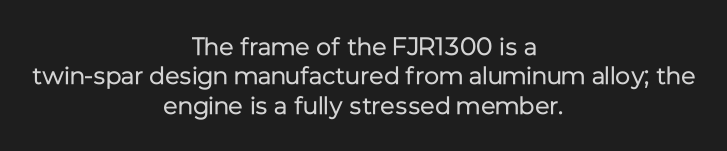
In terms of posture, this sample is upright. Unmarked baselines from the first word to the last. This sample is center-justified, so both line endings float freely. The line texture is even and compact thanks to regular tracking.
